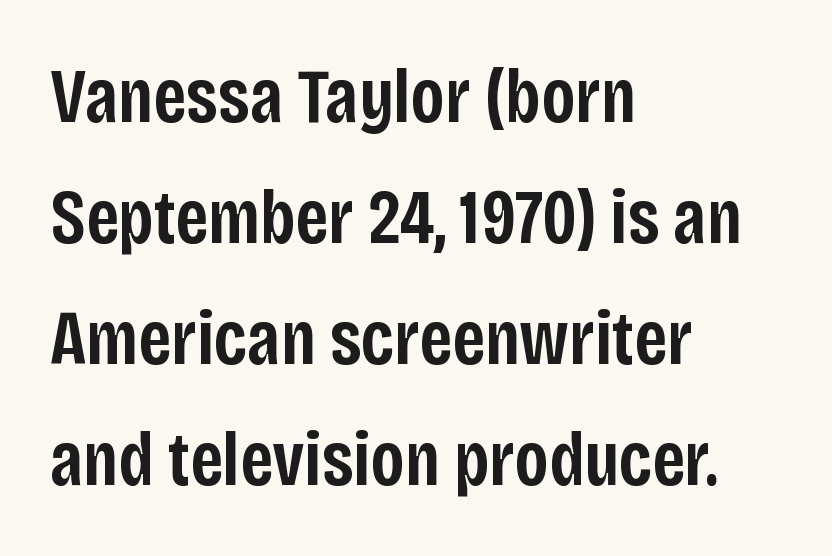
Default kerning and tracking; the words read as compact shapes. Font category for this specimen: sans-serif. These lines are rendered in a variable-pitch font. The string is rendered with underlining switched off.
